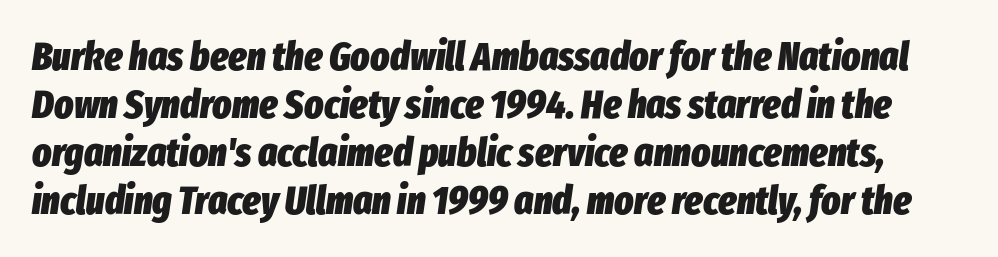
Spacing between characters is what you'd get straight out of the box. Style check: oblique. Is this a fixed-width face? No — the glyphs have proportional, varying widths. The gap between lines stays unmarked. A full-strength bold gives these letters their thick strokes.
